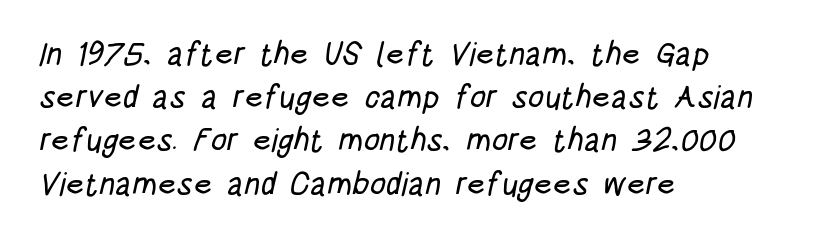
These lines are rendered in a variable-pitch font. Typographically, this falls in the sans-serif category. The space beneath each line is pristine and unruled. These lines keep a tight, regular rhythm from letter to letter. Caption: multi-line text, flush left, ragged right.
